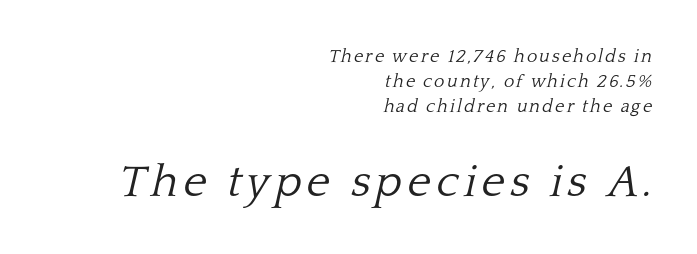
The image shows 45 px light serif type, italic (leaning right); set right-aligned, normal line spacing (1.38x), not underlined; the second (bottom) block is 2.5x larger; low stroke contrast and a medium x-height.
